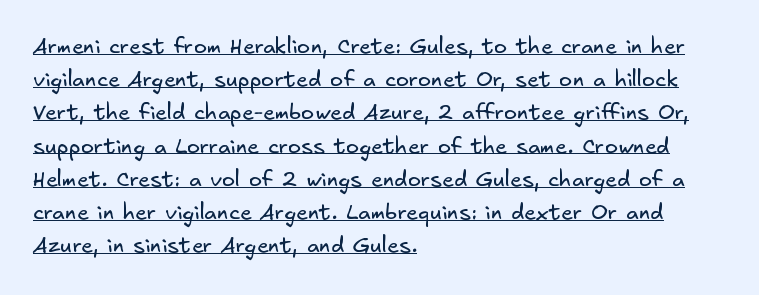
The image shows 22 px text type; set left-aligned, normal line spacing (1.51x), normal letter spacing, underlined.
